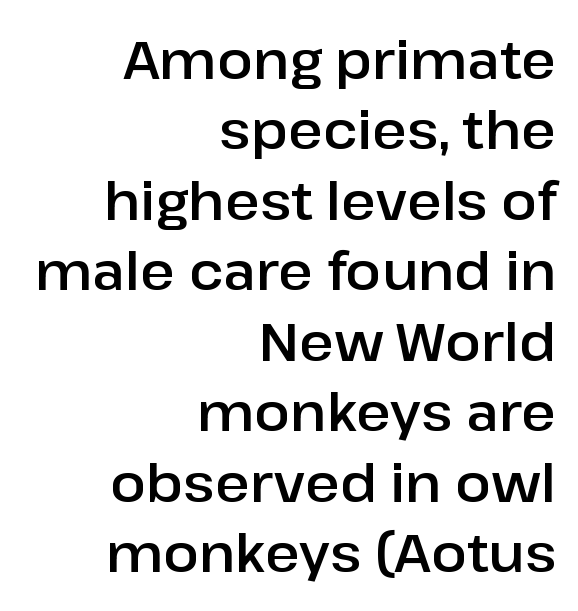
Q: Is the text italic (slanted)? A: No, it is upright.
Q: Is the typeface a serif or a sans-serif typeface? A: Sans-serif.
Q: Is the text underlined? A: No.
Q: How is the paragraph aligned? A: Right-aligned.
Q: Is the spacing between letters normal or unusually wide? A: Normal.
Q: Is the spacing between lines tight, normal or loose? A: Normal.
Q: Width (condensed, normal, or wide)? A: Normal.
Q: Stroke contrast? A: Low.
Q: x-height? A: Medium.
Q: Monospaced? A: No.
